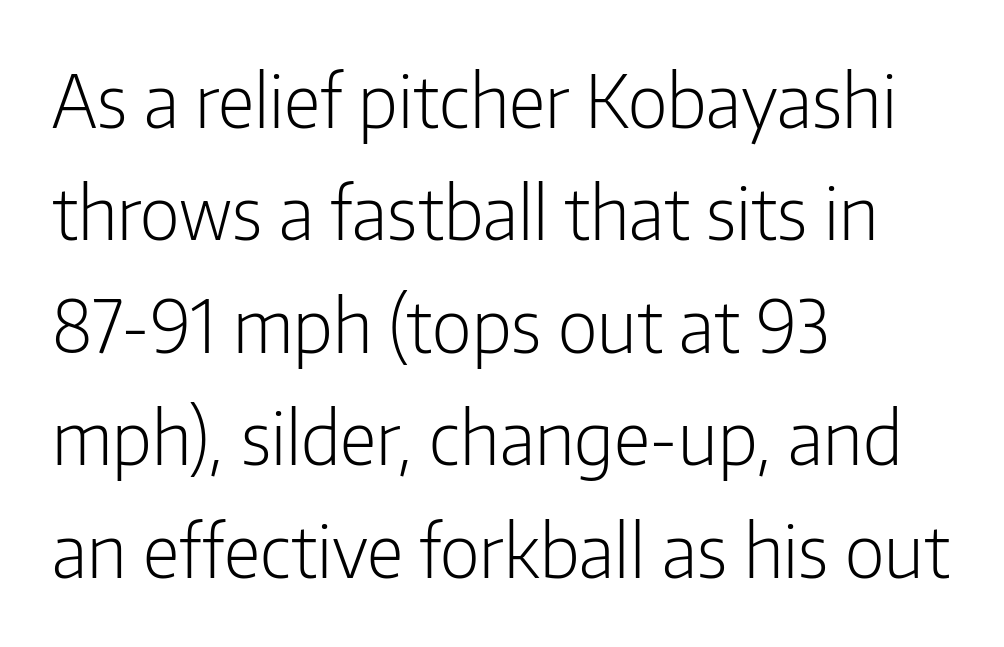
The designer left line spacing at the default. A classic flush-left, rag-right setting is used for this passage. The typeface chosen for these lines omits serifs. The foot of each line stays bare and open. This sample has the flowing, uneven cadence of proportional lettering.
